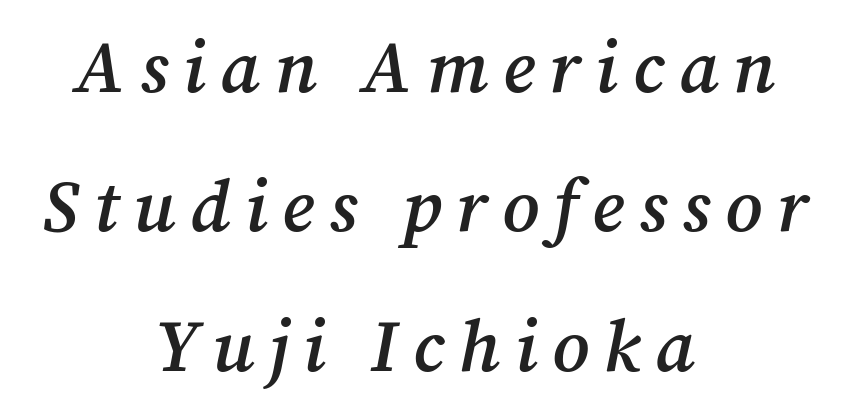
The image shows 73 px semibold serif type, italic (leaning right); set centered, loose line spacing (1.91x), unusually wide letter spacing (+0.2 em), not underlined; medium stroke contrast and a medium x-height.
